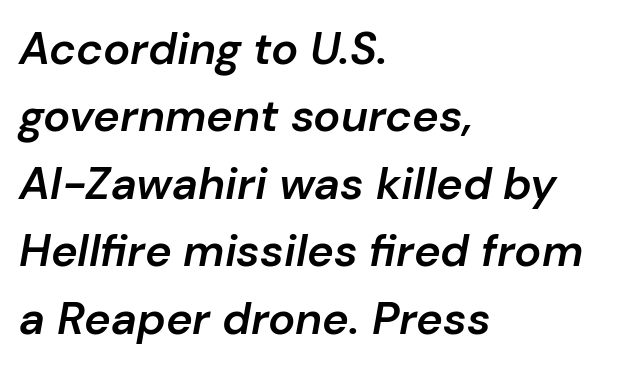
{"italic": "yes", "lean": "right", "slant_degrees": 10, "bold": "semi", "weight": "semibold", "width": "normal", "stroke_contrast": "low", "x_height": "medium", "monospaced": "no", "underline": "no", "align": "left", "line_spacing": "normal", "line_spacing_ratio": 1.5, "letter_spacing": "normal", "letter_spacing_em": 0.0, "glyph_px": 45}
